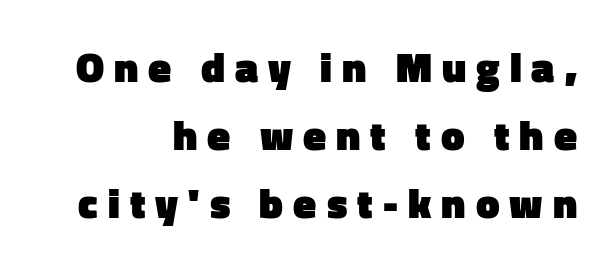
Nobody drew a line under any word here. Summary of vertical rhythm: regular, with standard interline spacing. This is sans-serif lettering, the kind often seen on screens and signage. The rendering inserts visible extra space after every character.
